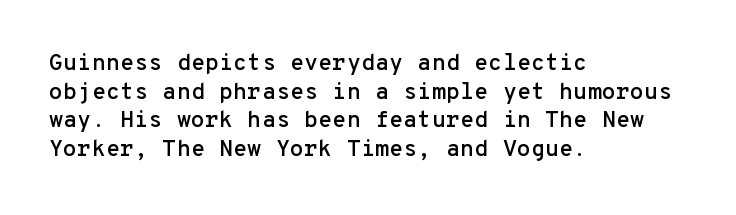
Q: Is the text italic (slanted)? A: No, it is upright.
Q: Is the text underlined? A: No.
Q: How is the paragraph aligned? A: Left-aligned.
Q: Is the spacing between letters normal or unusually wide? A: Normal.
Q: Is the spacing between lines tight, normal or loose? A: Normal.
